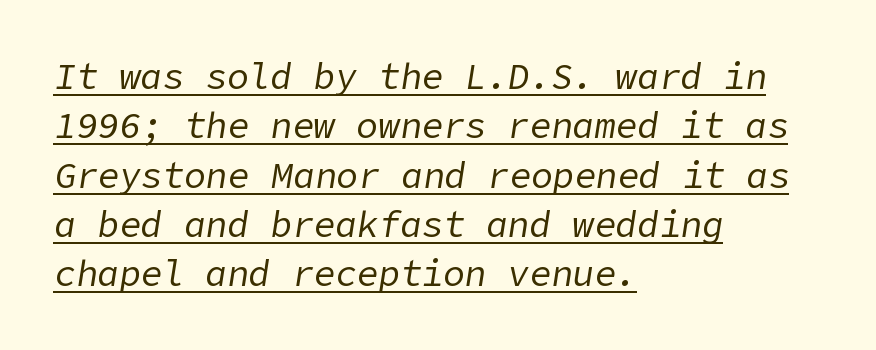
{"italic": "yes", "lean": "right", "slant_degrees": 9, "bold": "no", "weight": "regular", "width": "normal", "stroke_contrast": "low", "x_height": "medium", "underline": "yes", "align": "left", "line_spacing": "normal", "line_spacing_ratio": 1.37, "letter_spacing": "normal", "letter_spacing_em": 0.0, "glyph_px": 36}
